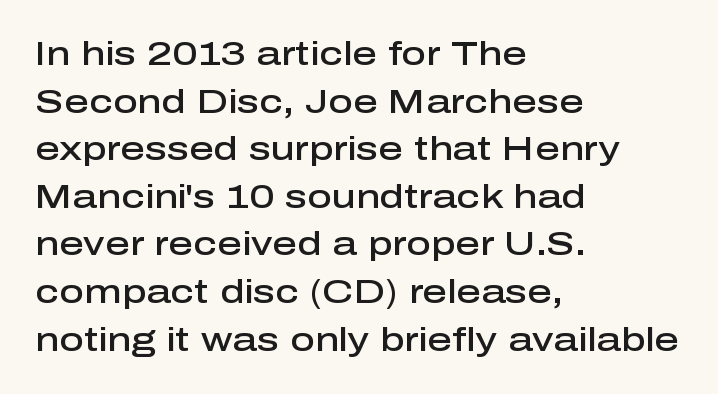
Q: Is the text bold? A: Semi-bold.
Q: Is the text italic (slanted)? A: No, it is upright.
Q: Is the typeface a serif or a sans-serif typeface? A: Sans-serif.
Q: Is the text underlined? A: No.
Q: How is the paragraph aligned? A: Left-aligned.
Q: Is the spacing between letters normal or unusually wide? A: Normal.
Q: Is the spacing between lines tight, normal or loose? A: Normal.
Q: Width (condensed, normal, or wide)? A: Normal.
Q: Stroke contrast? A: Low.
Q: x-height? A: Medium.
Q: Monospaced? A: No.
